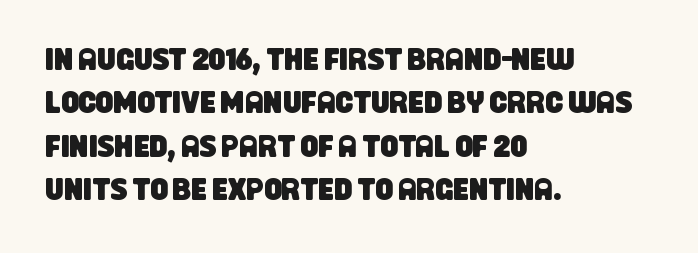
The face used here is a sans, in the tradition of grotesques and geometrics. A normal amount of white space separates one row of letters from the next. The specimen omits any rule beneath the text block's lines. The rendering keeps characters at their native spacing.
